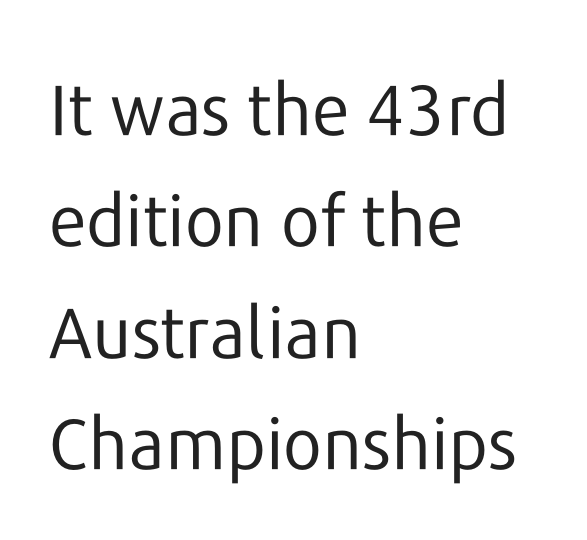
The image shows 71 px regular-weight sans-serif type, upright; set left-aligned, normal line spacing (1.57x), normal letter spacing, not underlined; low stroke contrast and a medium x-height.
